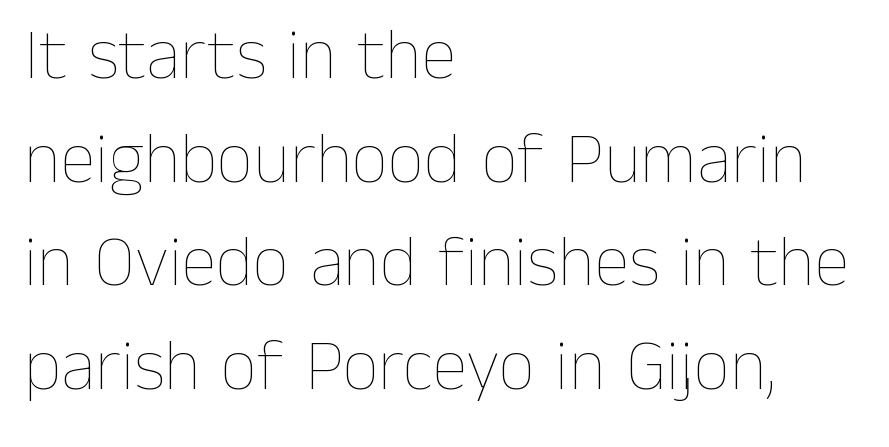
The line-height multiplier appears to be the usual default. Each word holds together tightly as a unit, with standard inter-letter gaps. Does the copy run flush right? No — it runs flush left. The string is rendered with underlining switched off.
